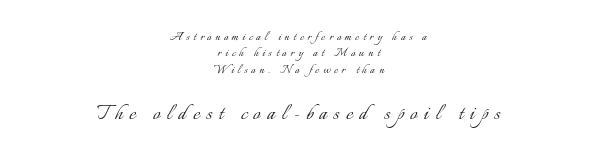
The image shows 26 px text type; set centered, tight line spacing (1.09x), unusually wide letter spacing (+0.25 em), not underlined; the second (bottom) block is 1.73x larger.
